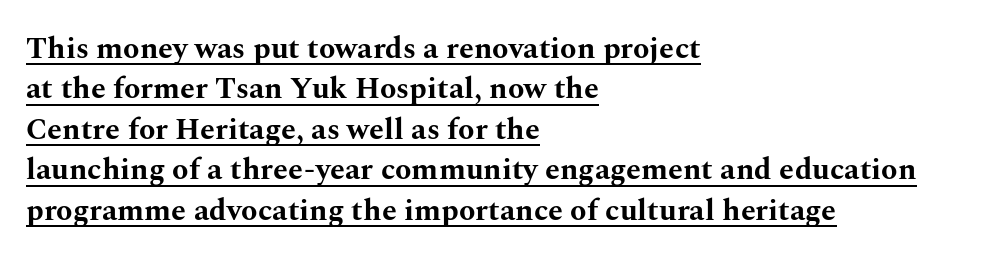
Q: Is the text bold? A: Yes.
Q: Is the text italic (slanted)? A: No, it is upright.
Q: Is the typeface a serif or a sans-serif typeface? A: Serif.
Q: Is the text underlined? A: Yes.
Q: How is the paragraph aligned? A: Left-aligned.
Q: Is the spacing between letters normal or unusually wide? A: Normal.
Q: Is the spacing between lines tight, normal or loose? A: Normal.
Q: Width (condensed, normal, or wide)? A: Wide.
Q: Stroke contrast? A: Medium.
Q: x-height? A: Medium.
Q: Monospaced? A: No.
